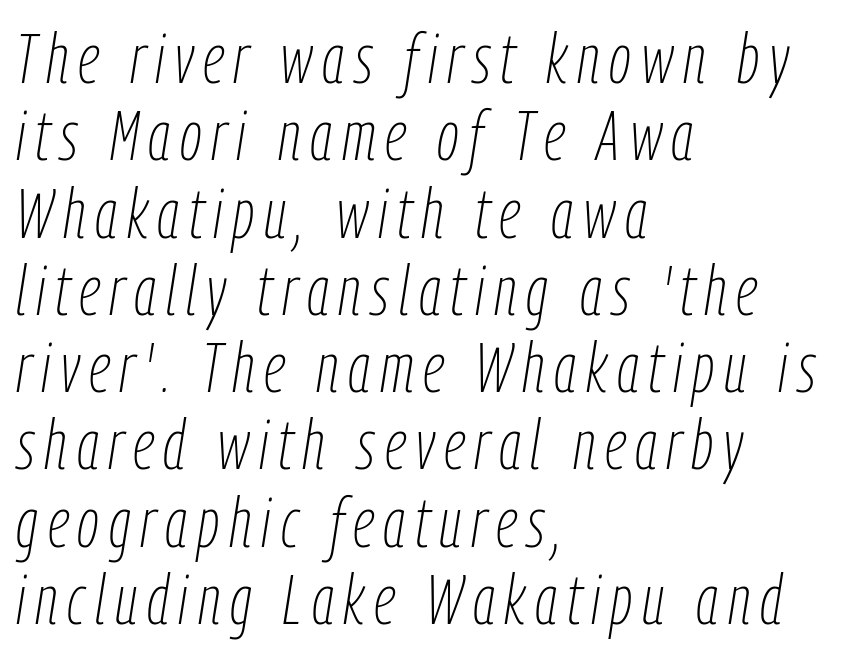
Designer's note — italics engaged. Caption: face not bold, strokes unweighted. A student would call this left alignment; a typographer would say flush left, rag right. Clear beneath every line of the passage.
